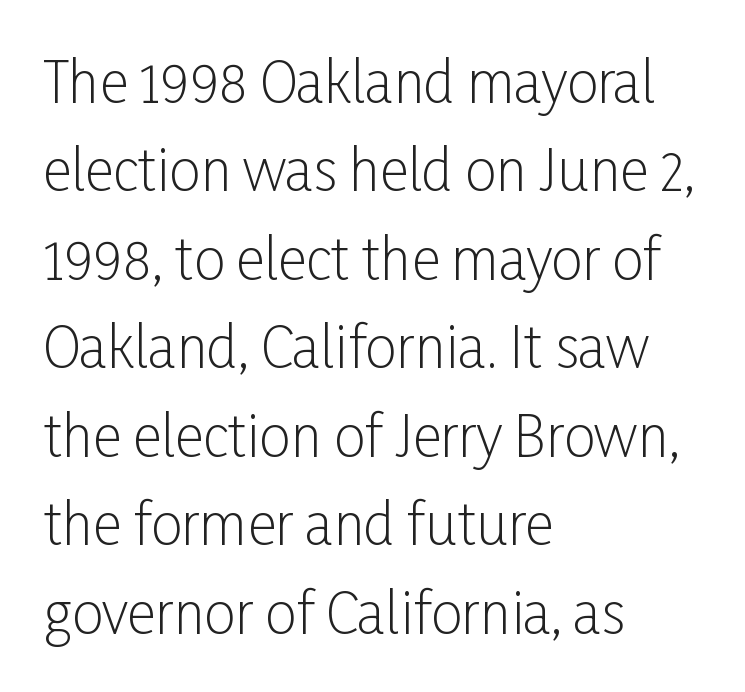
Q: Is the text bold? A: No.
Q: Is the text italic (slanted)? A: No, it is upright.
Q: Is the typeface a serif or a sans-serif typeface? A: Sans-serif.
Q: Is the text underlined? A: No.
Q: How is the paragraph aligned? A: Left-aligned.
Q: Is the spacing between letters normal or unusually wide? A: Normal.
Q: Is the spacing between lines tight, normal or loose? A: Normal.
Q: Width (condensed, normal, or wide)? A: Condensed.
Q: Stroke contrast? A: Low.
Q: x-height? A: Medium.
Q: Monospaced? A: No.
